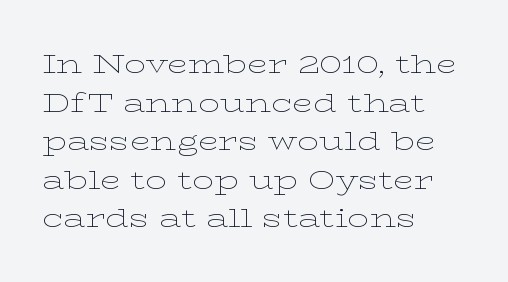
The image shows 27 px text type, upright; set left-aligned, normal line spacing (1.43x), normal letter spacing, not underlined.
